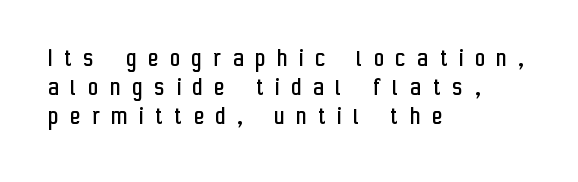
Q: Is the text bold? A: No.
Q: Is the text italic (slanted)? A: No, it is upright.
Q: Is the text underlined? A: No.
Q: How is the paragraph aligned? A: Left-aligned.
Q: Is the spacing between letters normal or unusually wide? A: Unusually wide.
Q: Is the spacing between lines tight, normal or loose? A: Tight.
